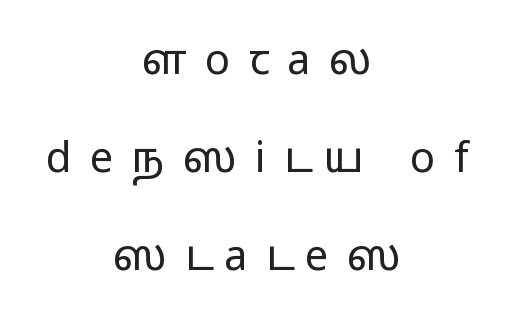
The image shows 42 px light, wide sans-serif type, upright; set centered, loose line spacing (2.33x), unusually wide letter spacing (+0.43 em), not underlined; low stroke contrast and a medium x-height.
